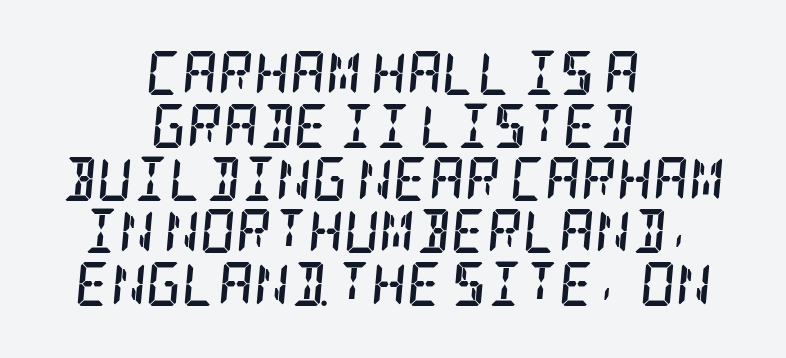
Q: Is the text bold? A: Yes.
Q: Is the text italic (slanted)? A: Yes, it leans right by about 5 degrees.
Q: Is the typeface a serif or a sans-serif typeface? A: Serif.
Q: Is the text underlined? A: No.
Q: How is the paragraph aligned? A: Centered.
Q: Is the spacing between letters normal or unusually wide? A: Normal.
Q: Width (condensed, normal, or wide)? A: Condensed.
Q: Stroke contrast? A: Low.
Q: x-height? A: Large.
